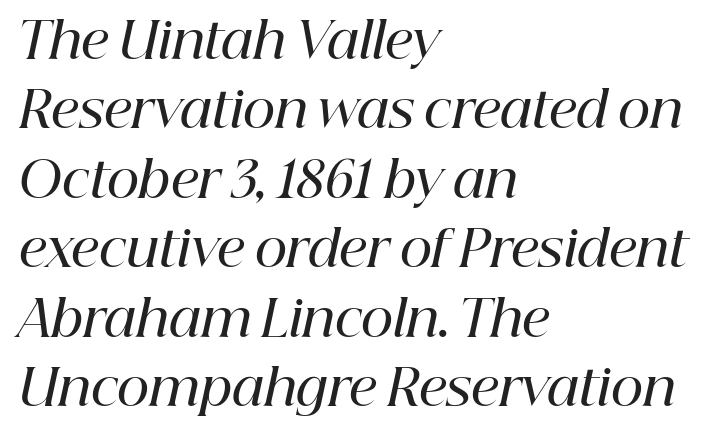
Proportional: the letters do not fall into vertical columns. Tall strokes in this sample are angled rather than plumb. Set as a demibold, roughly 600 on the weight scale. Typographically, this falls in the serif category. Type without underlining.
